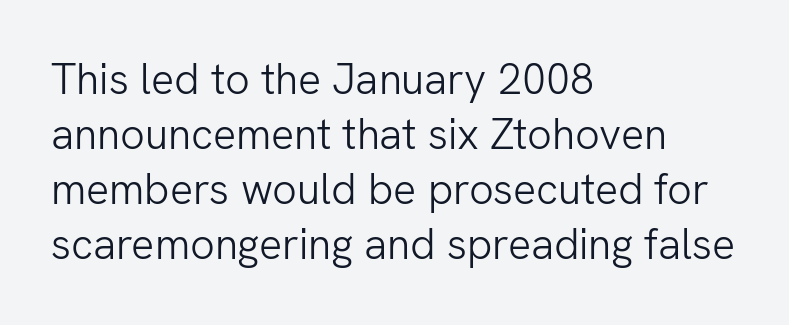
Q: Is the text bold? A: No.
Q: Is the text italic (slanted)? A: No, it is upright.
Q: Is the typeface a serif or a sans-serif typeface? A: Sans-serif.
Q: Is the text underlined? A: No.
Q: How is the paragraph aligned? A: Left-aligned.
Q: Is the spacing between letters normal or unusually wide? A: Normal.
Q: Is the spacing between lines tight, normal or loose? A: Normal.
Q: Width (condensed, normal, or wide)? A: Normal.
Q: Stroke contrast? A: Low.
Q: x-height? A: Medium.
Q: Monospaced? A: No.
